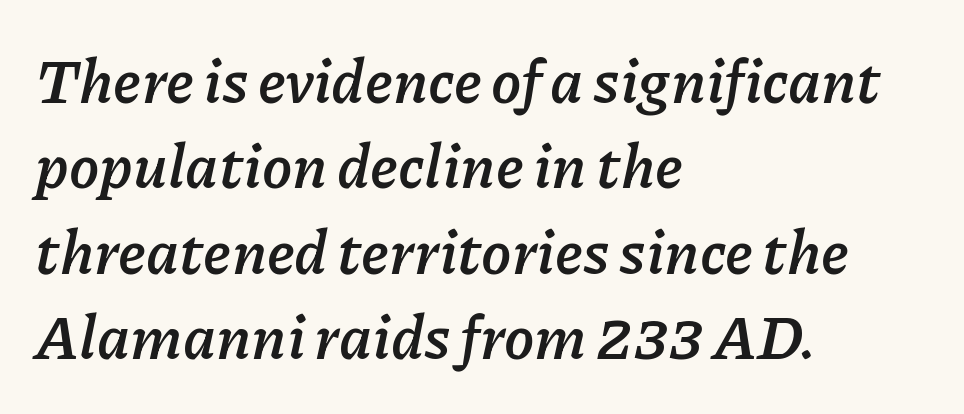
The image shows 61 px semibold type, italic (leaning right); set left-aligned, normal line spacing (1.4x), normal letter spacing, not underlined; low stroke contrast and a medium x-height.
